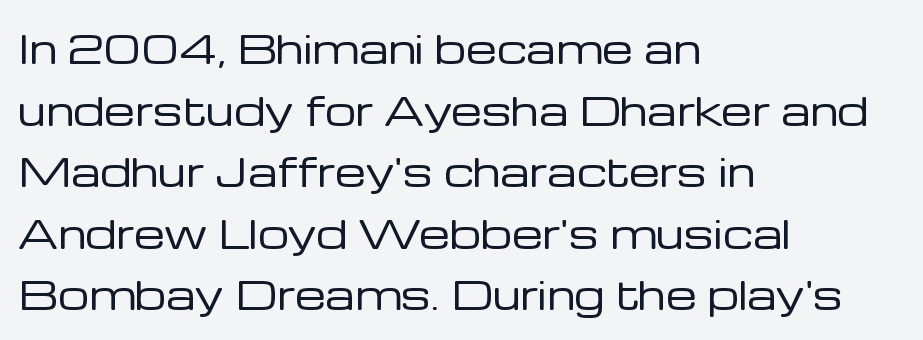
Q: Is the text bold? A: No.
Q: Is the text italic (slanted)? A: No, it is upright.
Q: Is the typeface a serif or a sans-serif typeface? A: Sans-serif.
Q: Is the text underlined? A: No.
Q: How is the paragraph aligned? A: Left-aligned.
Q: Is the spacing between letters normal or unusually wide? A: Normal.
Q: Is the spacing between lines tight, normal or loose? A: Normal.
Q: Width (condensed, normal, or wide)? A: Normal.
Q: Stroke contrast? A: Low.
Q: x-height? A: Medium.
Q: Monospaced? A: No.
